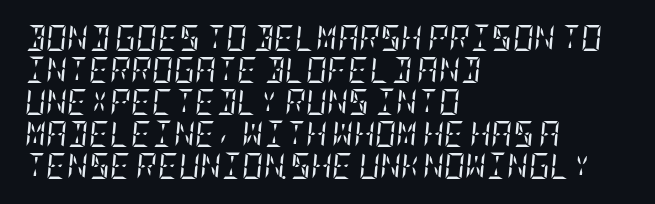
Weight: not bold — regular or lighter. A typesetter would call this zero additional tracking. In terms of posture, this sample is oblique. The specimen omits any rule beneath the text block's lines. Typeset ragged right — the left edge is the straight one.
